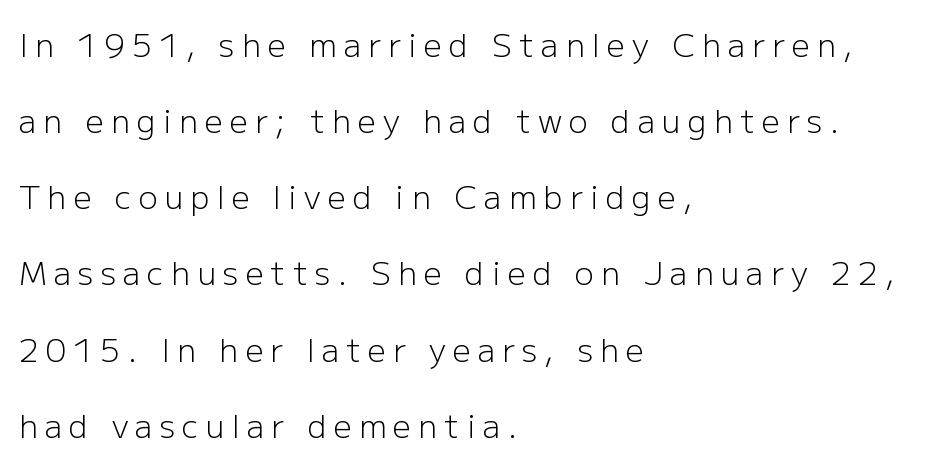
{"serif": "no", "italic": "no", "bold": "no", "weight": "light", "width": "normal", "stroke_contrast": "low", "x_height": "medium", "monospaced": "no", "underline": "no", "align": "left", "line_spacing": "loose", "line_spacing_ratio": 2.38, "letter_spacing": "wide", "letter_spacing_em": 0.22, "glyph_px": 32}
